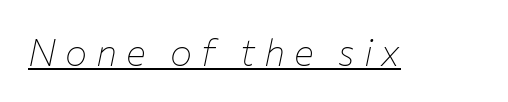
The image shows 37 px thin type, italic (leaning right); set unusually wide letter spacing (+0.24 em), underlined; low stroke contrast and a medium x-height.
